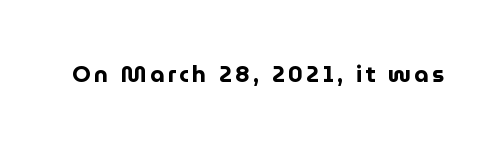
The image shows 23 px bold type, upright; set not underlined.
